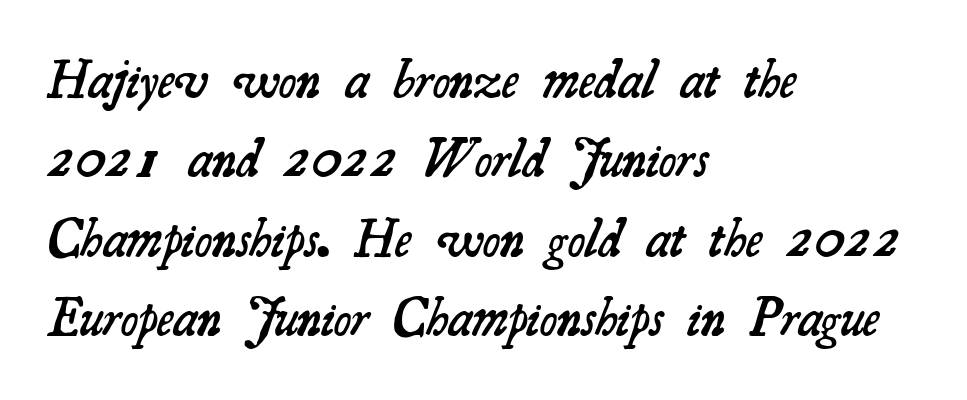
The image shows 53 px semibold serif type; set left-aligned, normal line spacing (1.5x), normal letter spacing, not underlined; medium stroke contrast and a small x-height.
